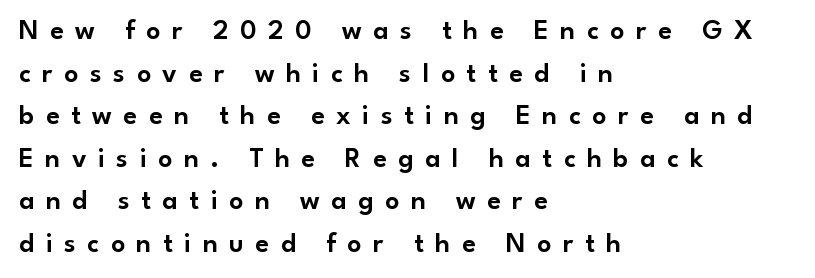
Q: Is the text italic (slanted)? A: No, it is upright.
Q: Is the typeface a serif or a sans-serif typeface? A: Sans-serif.
Q: Is the text underlined? A: No.
Q: How is the paragraph aligned? A: Left-aligned.
Q: Is the spacing between letters normal or unusually wide? A: Unusually wide.
Q: Is the spacing between lines tight, normal or loose? A: Normal.
Q: Width (condensed, normal, or wide)? A: Normal.
Q: Stroke contrast? A: Low.
Q: x-height? A: Small.
Q: Monospaced? A: No.
